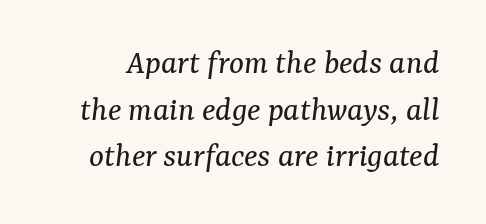
Character widths vary here, with narrow letters taking less room than wide ones. The line-height multiplier appears to be the usual default. Honestly, there is no underline to notice here at all. Rendered with sloped, italic letterforms. The characters are drawn with everyday or finer stroke widths.
